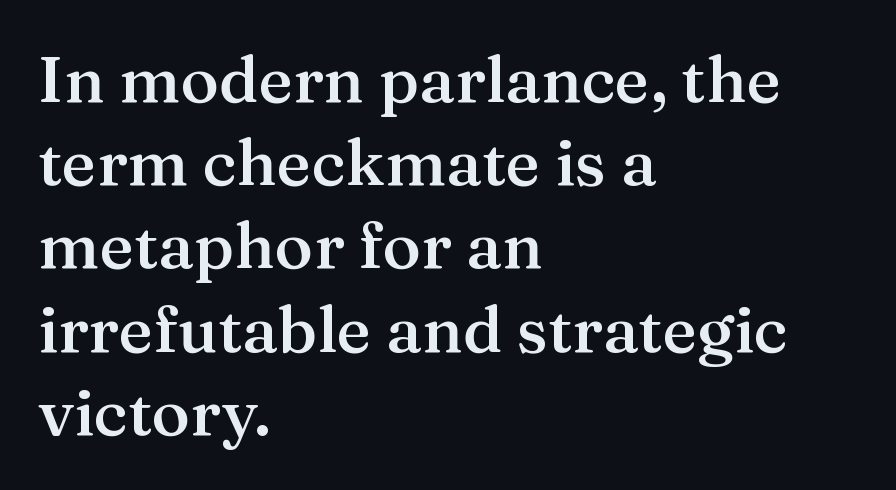
The image shows 65 px semibold serif type, upright; set left-aligned, normal line spacing (1.28x), normal letter spacing, not underlined; medium stroke contrast and a medium x-height.
